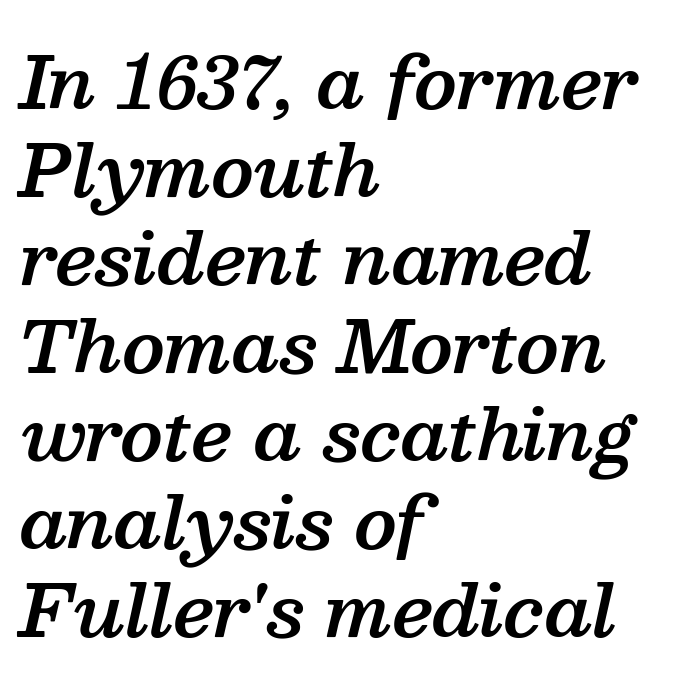
{"serif": "yes", "italic": "yes", "lean": "right", "slant_degrees": 13, "bold": "semi", "weight": "semibold", "width": "normal", "stroke_contrast": "medium", "x_height": "medium", "monospaced": "no", "underline": "no", "align": "left", "line_spacing_ratio": 1.24, "letter_spacing": "normal", "letter_spacing_em": 0.0, "glyph_px": 71}
